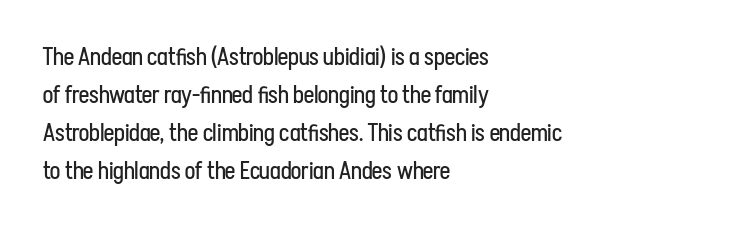
The image shows 24 px text type, upright; set left-aligned, normal line spacing (1.58x), normal letter spacing, not underlined.
